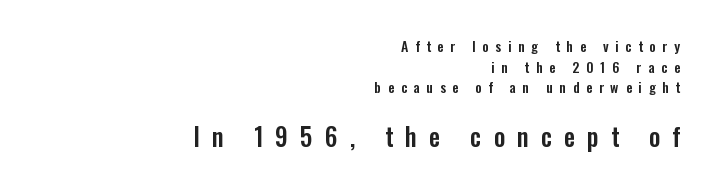
The letters are spread apart with noticeably loose tracking. Baseline-to-baseline distance is the conventional proportion of letter height. Bigger letters appear in the bottom chunk; the top chunk is reduced. Quick note: not italic, upright. Beneath every word, the page is bare.
